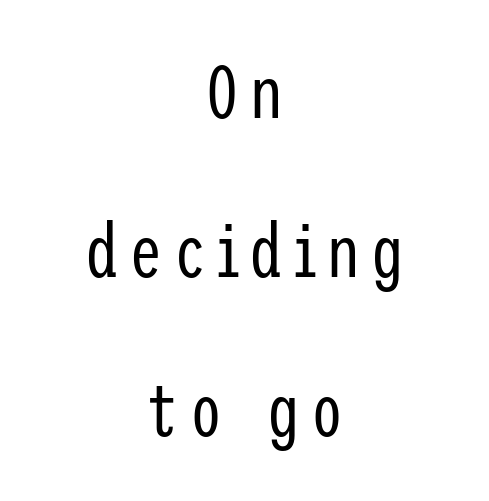
{"serif": "no", "italic": "no", "bold": "no", "weight": "regular", "width": "condensed", "stroke_contrast": "low", "x_height": "medium", "underline": "no", "align": "center", "line_spacing": "loose", "line_spacing_ratio": 2.09, "glyph_px": 76}
